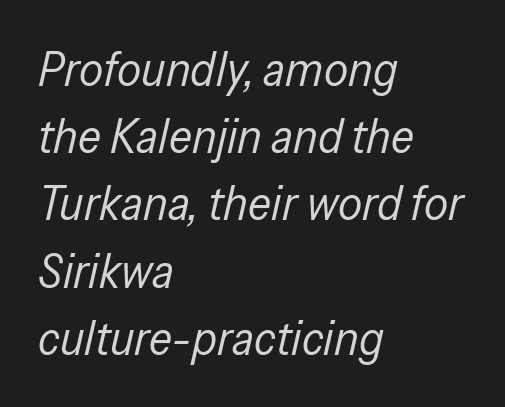
Q: Is the text bold? A: No.
Q: Is the text italic (slanted)? A: Yes, it leans right by about 13 degrees.
Q: Is the text underlined? A: No.
Q: How is the paragraph aligned? A: Left-aligned.
Q: Is the spacing between letters normal or unusually wide? A: Normal.
Q: Is the spacing between lines tight, normal or loose? A: Normal.
Q: Width (condensed, normal, or wide)? A: Condensed.
Q: Stroke contrast? A: Low.
Q: x-height? A: Medium.
Q: Monospaced? A: No.
